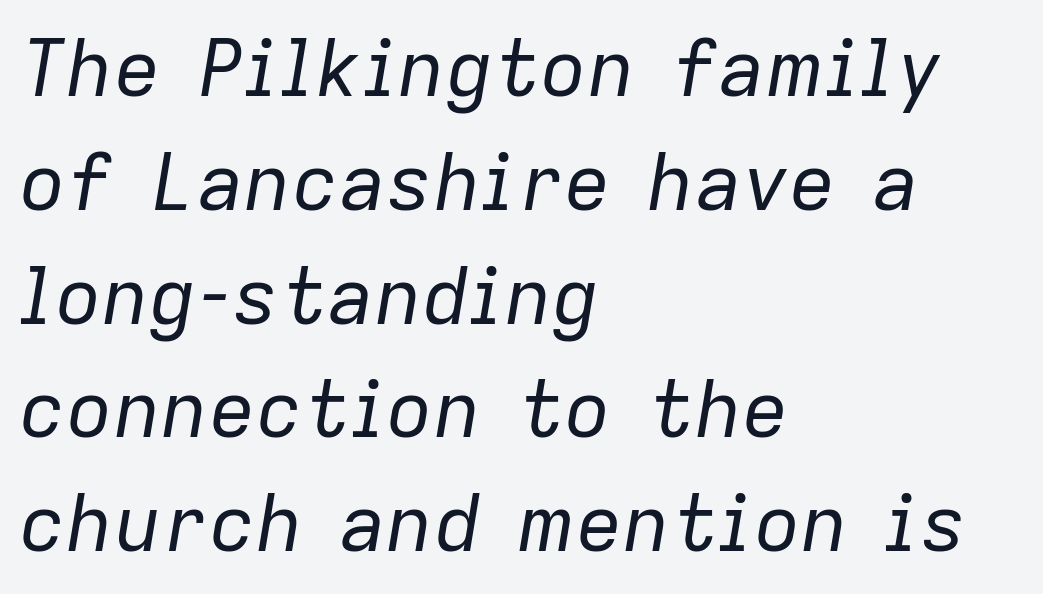
Q: Is the text bold? A: No.
Q: Is the text italic (slanted)? A: Yes, it leans right by about 9 degrees.
Q: Is the text underlined? A: No.
Q: How is the paragraph aligned? A: Left-aligned.
Q: Is the spacing between letters normal or unusually wide? A: Normal.
Q: Is the spacing between lines tight, normal or loose? A: Normal.
Q: Width (condensed, normal, or wide)? A: Normal.
Q: Stroke contrast? A: Low.
Q: x-height? A: Medium.
Q: Monospaced? A: No.
